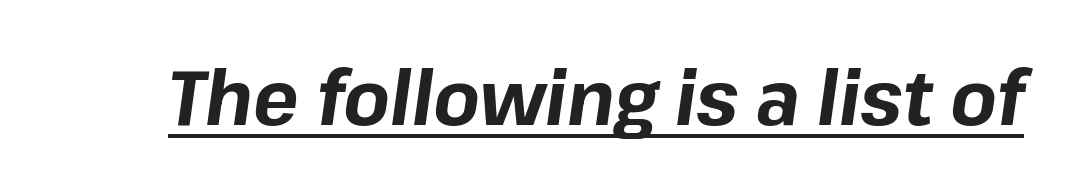
The passage shown has conventional tracking throughout. The passage shown is typed in a proportional face where columns would drift. Caption: bold face, heavy strokes. These lines were composed using italics.
